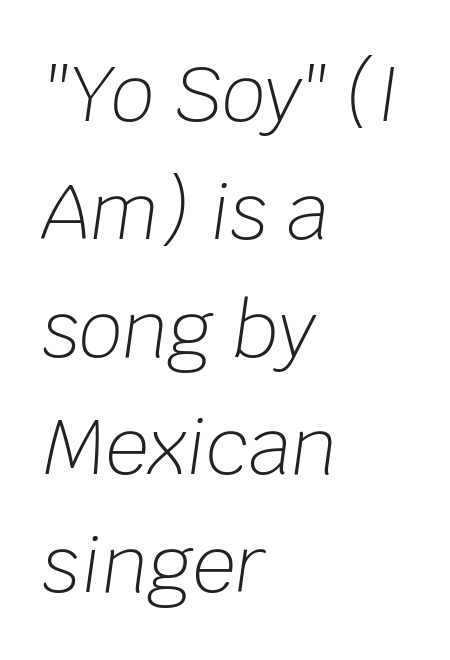
The image shows 76 px light type, italic (leaning right); set left-aligned, normal line spacing (1.55x), normal letter spacing, not underlined; low stroke contrast and a large x-height.
